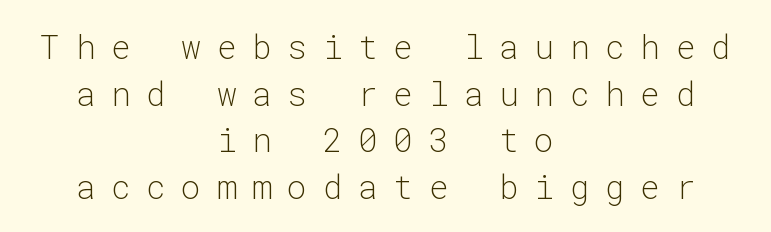
This rendering features lettering with no underline. This is not heavy type; no bold has been used. The passage shown has open, widely tracked lettering throughout. Which margin do the lines hug? Neither — every line sits in the middle. Posture: upright roman.
